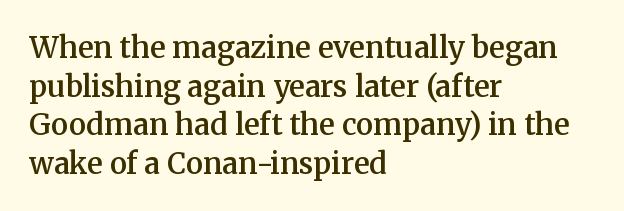
Weight: semibold (demi). Leading: standard. These lines keep a tight, regular rhythm from letter to letter. Note the varied advance widths — an 'i' is clearly narrower than an 'm'. All the whitespace from short lines collects on the right. A typesetter would mark this as roman, not italic.
